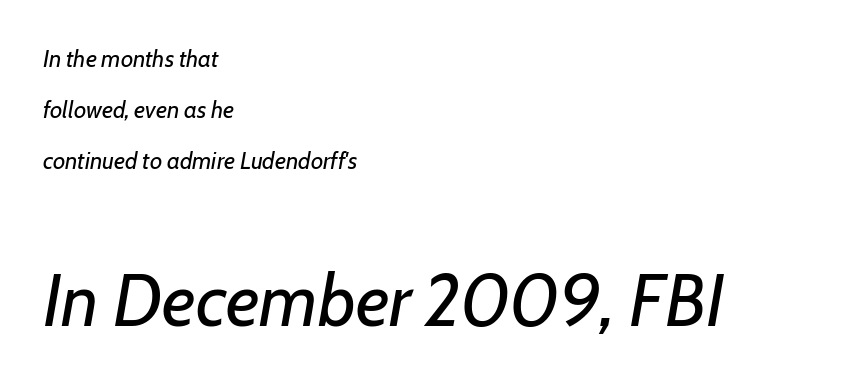
{"italic": "yes", "lean": "right", "slant_degrees": 7, "bold": "no", "weight": "regular", "width": "normal", "stroke_contrast": "low", "x_height": "medium", "monospaced": "no", "underline": "no", "align": "left", "line_spacing": "loose", "line_spacing_ratio": 2.13, "letter_spacing": "normal", "letter_spacing_em": 0.0, "larger_block": "second", "size_ratio": 3.04, "glyph_px": 73}
